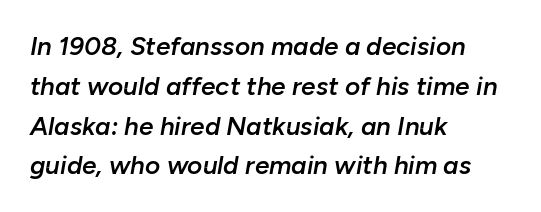
Q: Is the text bold? A: Semi-bold.
Q: Is the text italic (slanted)? A: Yes, it leans right by about 10 degrees.
Q: Is the text underlined? A: No.
Q: How is the paragraph aligned? A: Left-aligned.
Q: Is the spacing between letters normal or unusually wide? A: Normal.
Q: Is the spacing between lines tight, normal or loose? A: Normal.
